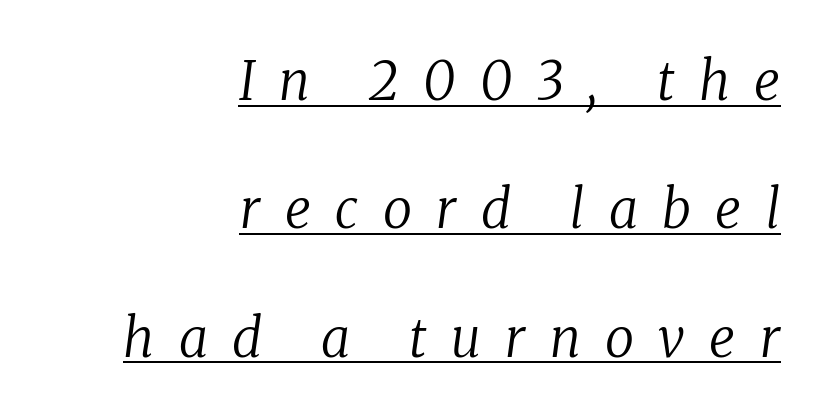
{"serif": "yes", "italic": "yes", "lean": "right", "slant_degrees": 8, "bold": "no", "weight": "regular", "width": "normal", "stroke_contrast": "low", "x_height": "medium", "monospaced": "no", "underline": "yes", "align": "right", "line_spacing": "loose", "line_spacing_ratio": 2.42, "letter_spacing": "wide", "letter_spacing_em": 0.46, "glyph_px": 53}
